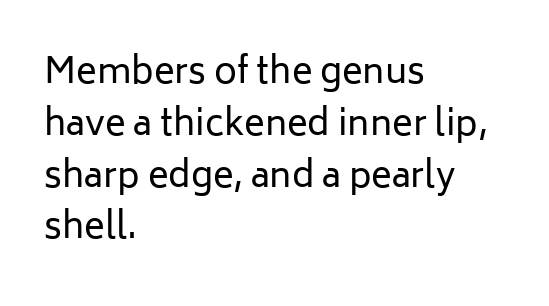
{"serif": "no", "italic": "no", "bold": "no", "weight": "regular", "width": "normal", "stroke_contrast": "low", "x_height": "medium", "monospaced": "no", "underline": "no", "align": "left", "line_spacing": "normal", "line_spacing_ratio": 1.48, "letter_spacing": "normal", "letter_spacing_em": 0.0, "glyph_px": 35}
